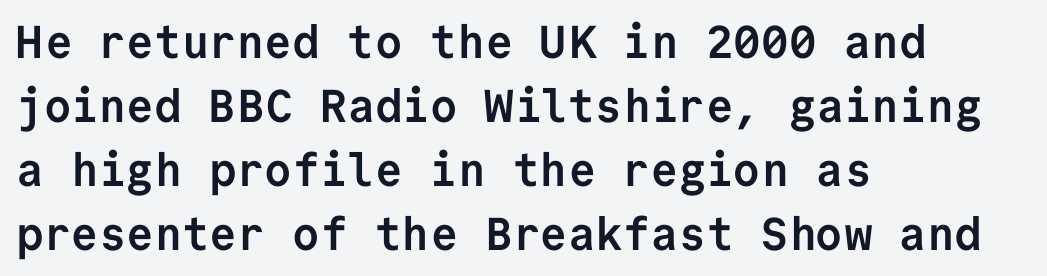
A student would call this left alignment; a typographer would say flush left, rag right. The rendering shows plain stroke endings on the letterforms — a sans-serif design. Type without underlining. Heavy-handed strokes throughout: this text is bold. Summary of vertical rhythm: regular, with standard interline spacing.
